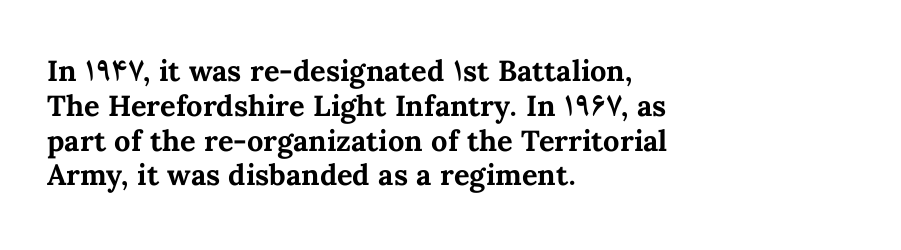
{"italic": "no", "bold": "yes", "weight": "bold", "width": "normal", "stroke_contrast": "medium", "x_height": "medium", "monospaced": "no", "underline": "no", "align": "left", "line_spacing_ratio": 1.2, "letter_spacing": "normal", "letter_spacing_em": 0.0, "glyph_px": 29}
